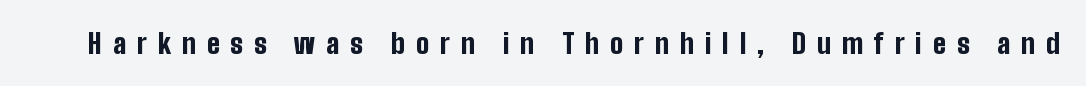
Each letter keeps its own natural width here, so spacing adapts to shape. Letterform terminals end flat and unadorned throughout the passage. Does extra space separate the letters? Yes, quite a lot of it. Decoration check: the copy has no underline. Look at the stroke-to-counter ratio: heavy, a bold.
